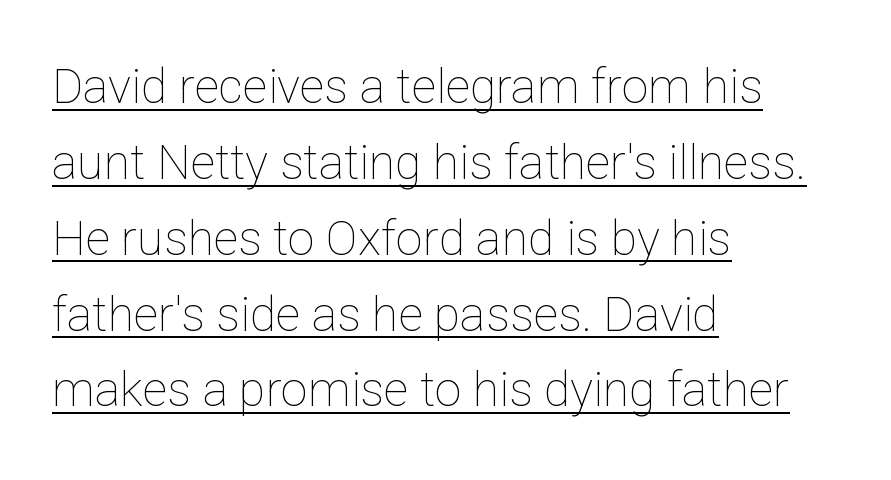
Q: Is the text bold? A: No.
Q: Is the text italic (slanted)? A: No, it is upright.
Q: Is the text underlined? A: Yes.
Q: How is the paragraph aligned? A: Left-aligned.
Q: Is the spacing between letters normal or unusually wide? A: Normal.
Q: Is the spacing between lines tight, normal or loose? A: Normal.
Q: Width (condensed, normal, or wide)? A: Normal.
Q: Stroke contrast? A: Low.
Q: x-height? A: Medium.
Q: Monospaced? A: No.
